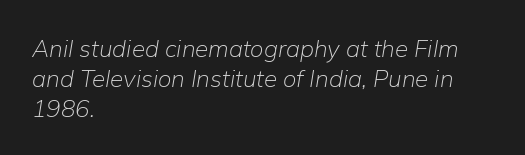
Check under the words: just untouched page. Compared with ordinary roman type, these characters are visibly tilted. One glance says typical: line gaps are just what's usual. Weight: in the light-to-regular range. Left-aligned paragraph, ragged on the right.
